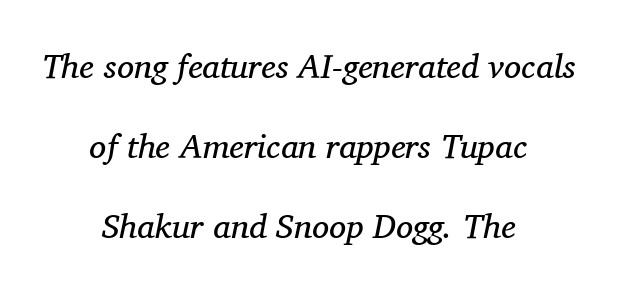
The image shows 34 px regular-weight serif type, italic (leaning right); set centered, loose line spacing (2.36x), normal letter spacing, not underlined; medium stroke contrast and a medium x-height.
